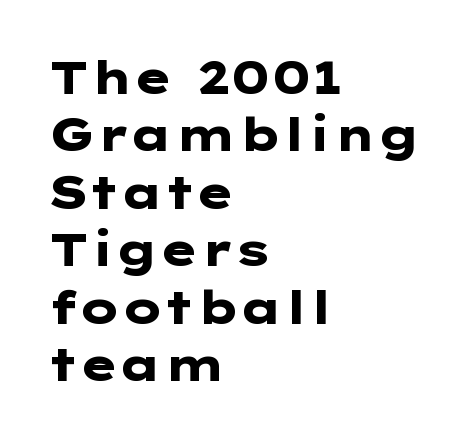
The image shows 46 px heavy, wide sans-serif type, upright; set left-aligned, normal line spacing (1.25x), normal letter spacing, not underlined; low stroke contrast and a medium x-height.
